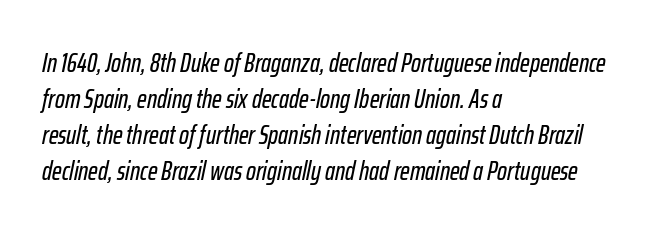
Q: Is the text italic (slanted)? A: Yes, it leans right by about 12 degrees.
Q: Is the text underlined? A: No.
Q: How is the paragraph aligned? A: Left-aligned.
Q: Is the spacing between letters normal or unusually wide? A: Normal.
Q: Is the spacing between lines tight, normal or loose? A: Normal.
